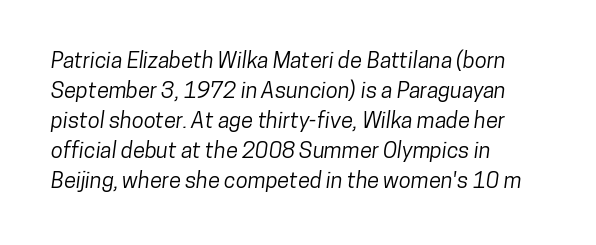
{"underline": "no", "align": "left", "line_spacing": "normal", "line_spacing_ratio": 1.36, "letter_spacing": "normal", "letter_spacing_em": 0.0, "glyph_px": 22}
